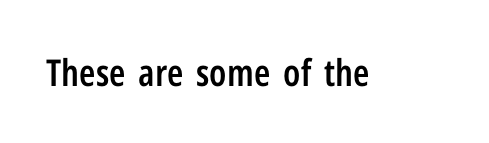
I'd call this a sans setting — the letters go barefoot. This is roman type, the default non-slanted kind. Quick note: underline off. Varying glyph widths throughout — classic text-font behaviour. Honestly, the letter spacing is just normal — you wouldn't notice it.
